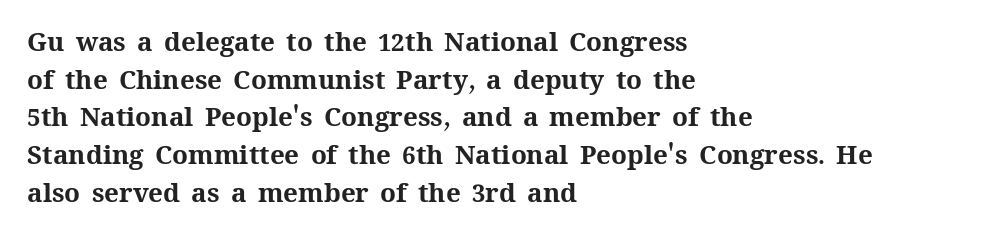
Q: Is the text bold? A: Yes.
Q: Is the text italic (slanted)? A: No, it is upright.
Q: Is the text underlined? A: No.
Q: How is the paragraph aligned? A: Left-aligned.
Q: Is the spacing between letters normal or unusually wide? A: Normal.
Q: Is the spacing between lines tight, normal or loose? A: Normal.
